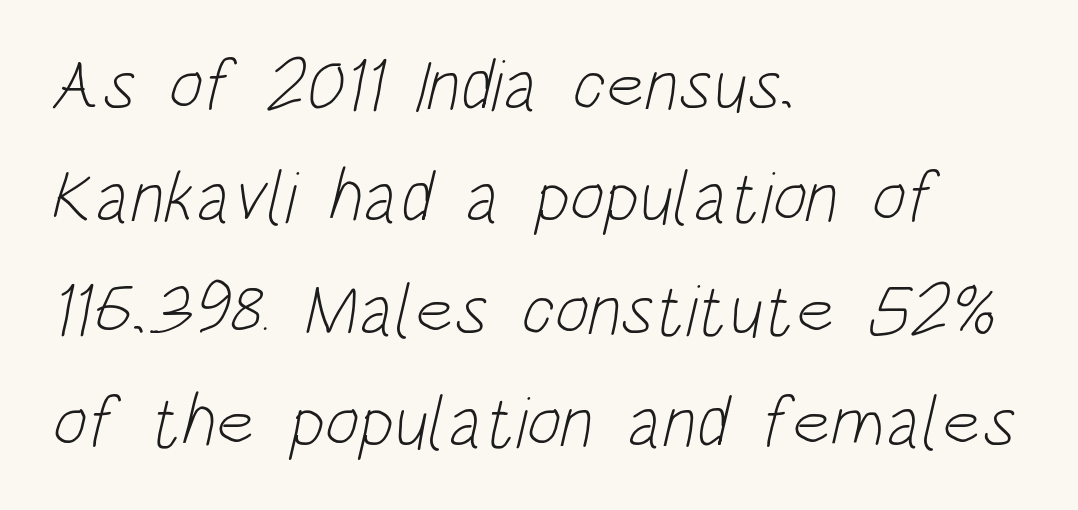
Classification — sans serif. All the whitespace from short lines collects on the right. Varying glyph widths throughout — classic text-font behaviour. Any mark beneath the type? The region is blank. Summary of vertical rhythm: regular, with standard interline spacing.
